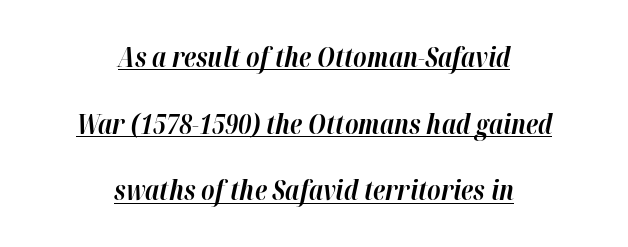
{"italic": "yes", "lean": "right", "slant_degrees": 12, "bold": "yes", "underline": "yes", "align": "center", "line_spacing": "loose", "line_spacing_ratio": 2.47, "letter_spacing": "normal", "letter_spacing_em": 0.0, "glyph_px": 27}
